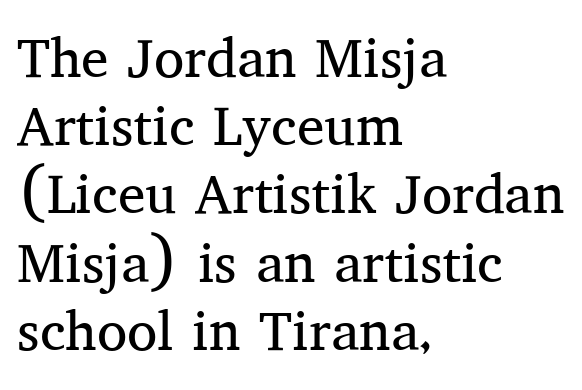
Look at the tracking — it's just the regular setting, nothing added. The font family rendered here belongs to the serif group. The letterforms sit at book weight or below. A typesetter would mark this as roman, not italic.
